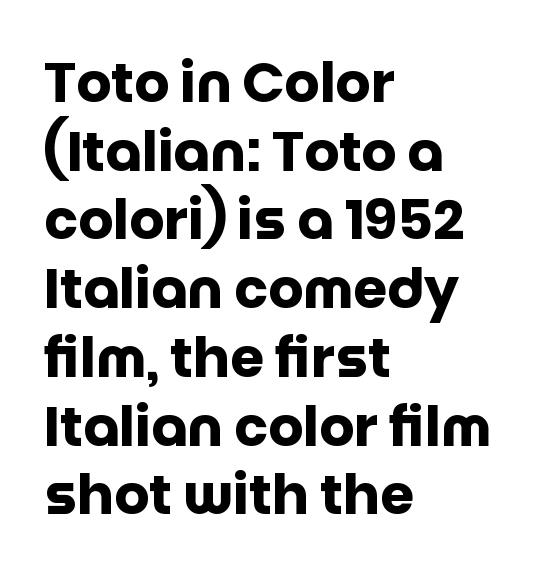
{"serif": "no", "italic": "no", "bold": "yes", "weight": "heavy", "width": "normal", "stroke_contrast": "low", "x_height": "large", "monospaced": "no", "underline": "no", "align": "left", "line_spacing": "normal", "line_spacing_ratio": 1.25, "letter_spacing": "normal", "letter_spacing_em": 0.0, "glyph_px": 55}
